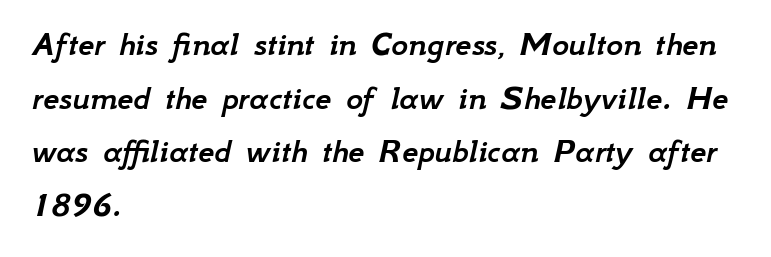
{"italic": "yes", "lean": "right", "slant_degrees": 12, "width": "normal", "stroke_contrast": "low", "x_height": "small", "monospaced": "no", "underline": "no", "align": "left", "line_spacing": "normal", "line_spacing_ratio": 1.49, "letter_spacing": "normal", "letter_spacing_em": 0.0, "glyph_px": 36}
